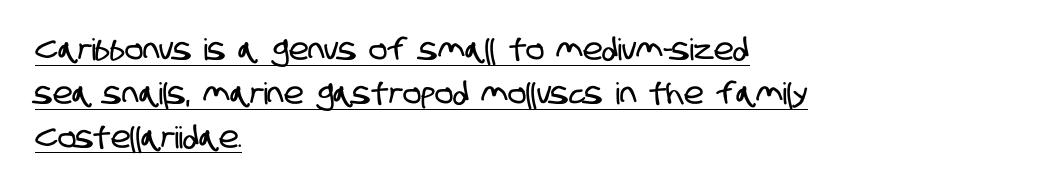
The image shows 30 px condensed sans-serif type; set left-aligned, normal line spacing (1.46x), normal letter spacing, underlined; low stroke contrast and a large x-height.
